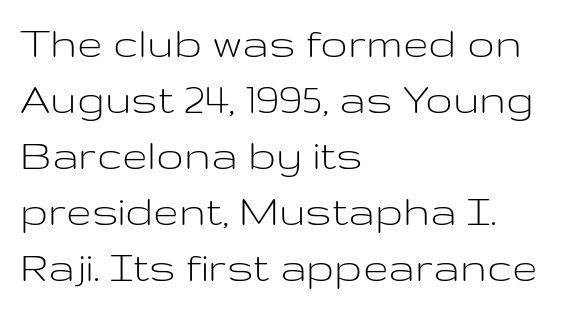
{"serif": "no", "italic": "no", "bold": "no", "weight": "light", "width": "wide", "stroke_contrast": "low", "x_height": "medium", "monospaced": "no", "underline": "no", "align": "left", "line_spacing_ratio": 1.22, "letter_spacing": "normal", "letter_spacing_em": 0.0, "glyph_px": 46}
